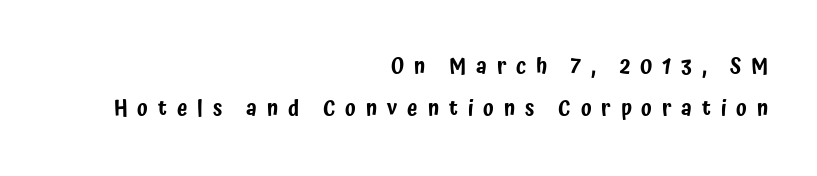
{"italic": "no", "underline": "no", "align": "right", "line_spacing": "loose", "line_spacing_ratio": 2.02, "letter_spacing": "wide", "letter_spacing_em": 0.47, "glyph_px": 21}
